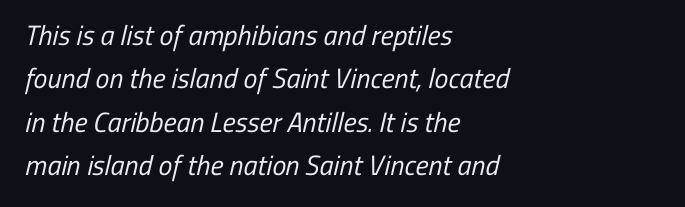
The image shows 28 px regular-weight, condensed sans-serif type; set left-aligned, normal line spacing (1.55x), normal letter spacing, not underlined; low stroke contrast and a medium x-height.
